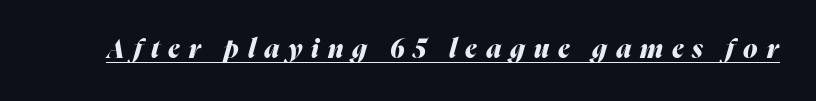
Q: Is the text bold? A: Yes.
Q: Is the text italic (slanted)? A: Yes, it leans right by about 16 degrees.
Q: Is the text underlined? A: Yes.
Q: Is the spacing between letters normal or unusually wide? A: Unusually wide.
